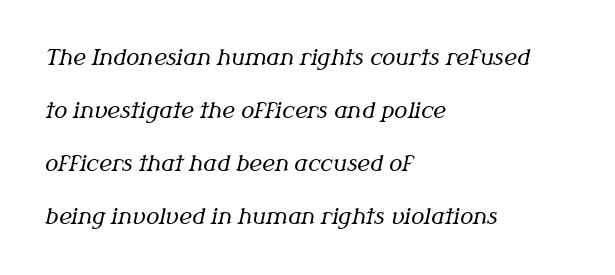
{"italic": "yes", "lean": "right", "slant_degrees": 12, "bold": "no", "underline": "no", "align": "left", "line_spacing": "loose", "line_spacing_ratio": 2.41, "letter_spacing": "normal", "letter_spacing_em": 0.0, "glyph_px": 22}
